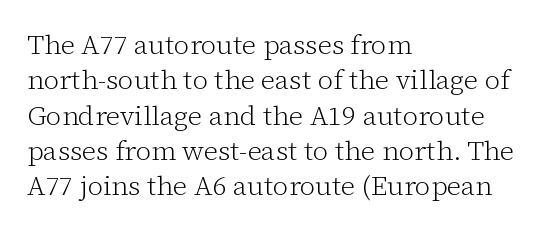
The image shows 27 px text type, upright; set left-aligned, normal line spacing (1.31x), normal letter spacing, not underlined.
